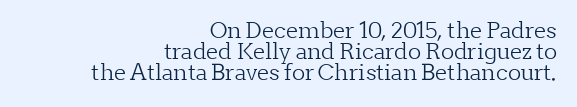
Q: Is the text bold? A: No.
Q: Is the text italic (slanted)? A: No, it is upright.
Q: Is the text underlined? A: No.
Q: How is the paragraph aligned? A: Right-aligned.
Q: Is the spacing between letters normal or unusually wide? A: Normal.
Q: Is the spacing between lines tight, normal or loose? A: Tight.
